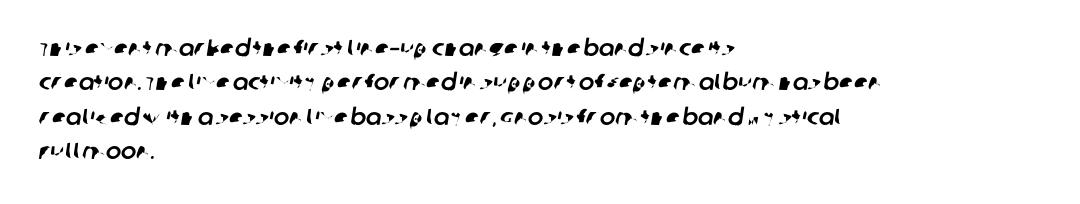
{"underline": "no", "align": "left", "line_spacing": "normal", "line_spacing_ratio": 1.5, "letter_spacing": "normal", "letter_spacing_em": 0.0, "glyph_px": 23}
